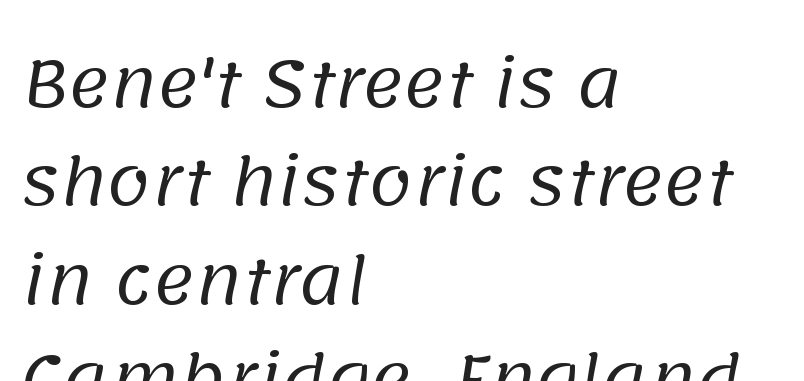
The image shows 63 px regular-weight sans-serif type; set left-aligned, normal line spacing (1.56x), normal letter spacing, not underlined; low stroke contrast and a large x-height.
